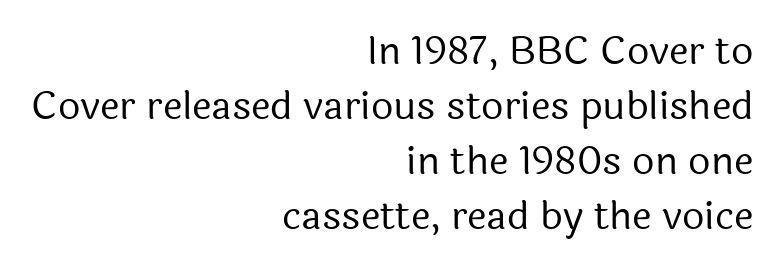
The image shows 39 px regular-weight sans-serif type, upright; set right-aligned, normal line spacing (1.41x), normal letter spacing, not underlined; a medium x-height.
